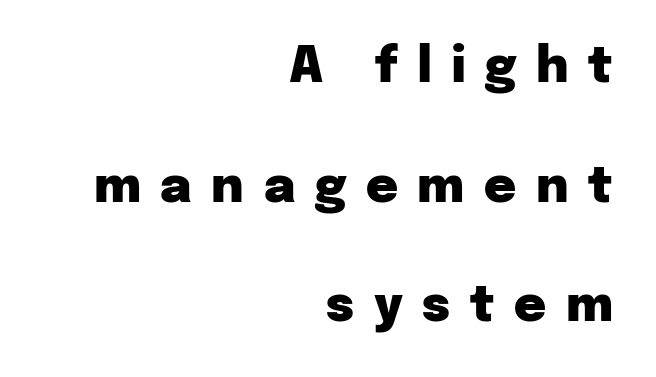
{"serif": "no", "italic": "no", "bold": "yes", "weight": "heavy", "width": "normal", "stroke_contrast": "low", "x_height": "medium", "monospaced": "no", "underline": "no", "align": "right", "line_spacing": "loose", "line_spacing_ratio": 2.44, "letter_spacing": "wide", "letter_spacing_em": 0.4, "glyph_px": 49}
